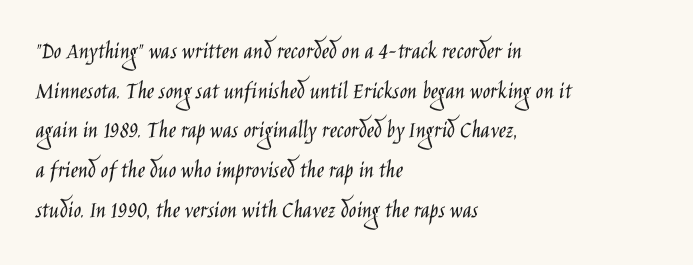
Which margin do the lines hug? The left one — the right edge is uneven. Interline gaps are of average width in this sample. Descender tails drop into unmarked territory.
